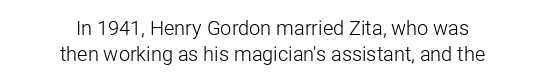
The letterforms sit shoulder to shoulder at normal distance. Is this a heavy cut? Hardly; it is regular or lighter. The zone under the glyphs is completely vacant. In CSS terms this would be text-align: center. The letters stand upright; this is a roman face. Horizontal bands of white between lines are of average thickness.
